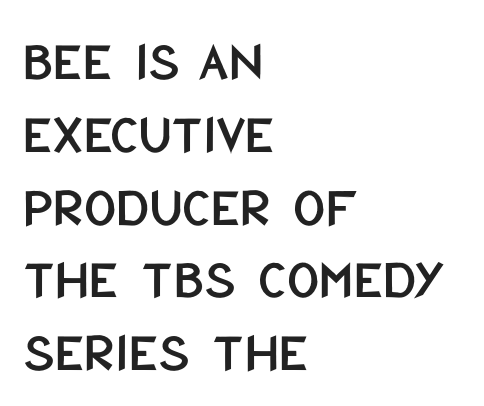
The image shows 56 px condensed sans-serif type, upright; set left-aligned, normal line spacing (1.3x), normal letter spacing, not underlined; low stroke contrast and a large x-height.
